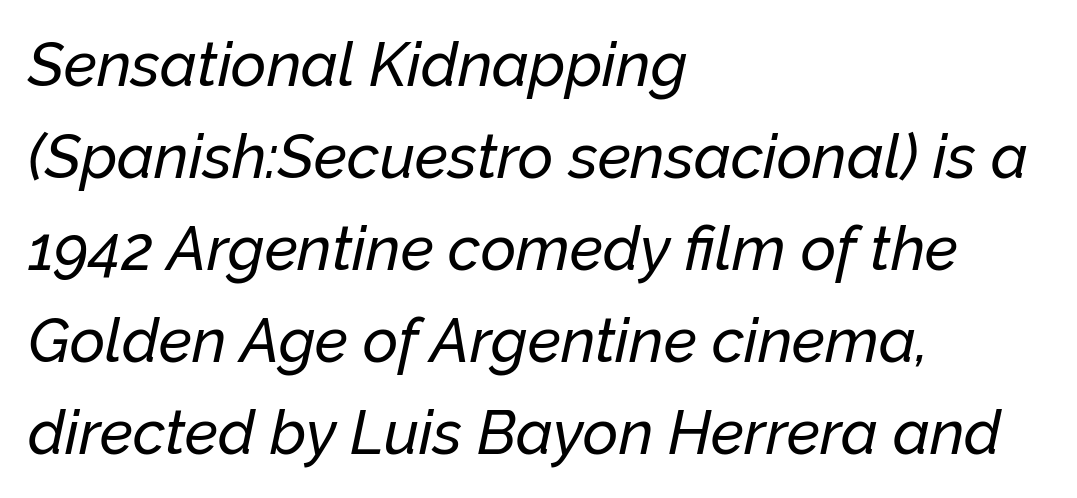
The image shows 61 px text type, italic (leaning right); set left-aligned, normal line spacing (1.51x), normal letter spacing, not underlined; low stroke contrast and a medium x-height.
